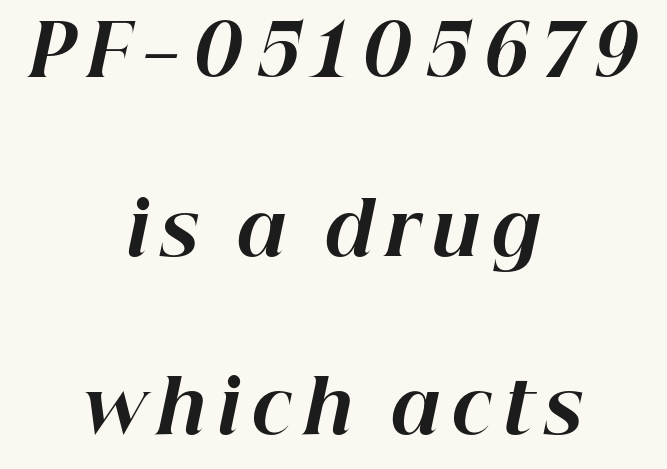
The image shows 72 px bold type, italic (leaning right); set centered, loose line spacing (2.48x), not underlined; high stroke contrast and a medium x-height.
